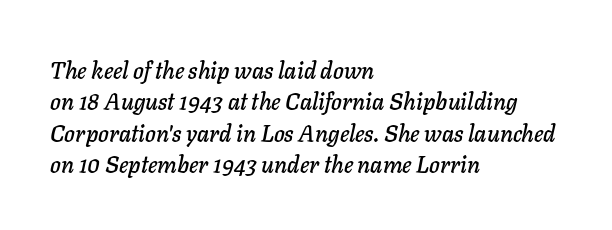
Q: Is the text italic (slanted)? A: Yes, it leans right by about 11 degrees.
Q: Is the text underlined? A: No.
Q: How is the paragraph aligned? A: Left-aligned.
Q: Is the spacing between letters normal or unusually wide? A: Normal.
Q: Is the spacing between lines tight, normal or loose? A: Normal.
